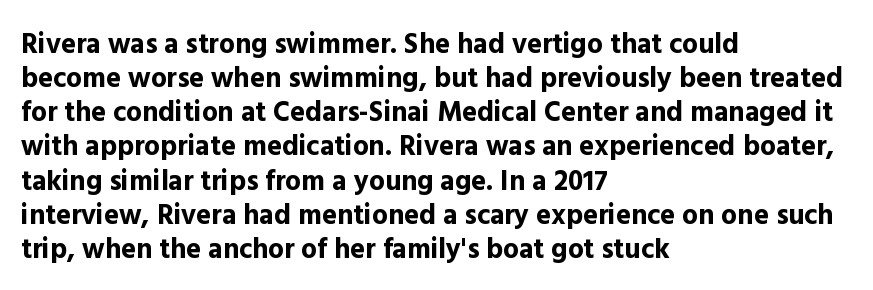
Q: Is the text bold? A: Yes.
Q: Is the text italic (slanted)? A: No, it is upright.
Q: Is the typeface a serif or a sans-serif typeface? A: Sans-serif.
Q: Is the text underlined? A: No.
Q: How is the paragraph aligned? A: Left-aligned.
Q: Is the spacing between letters normal or unusually wide? A: Normal.
Q: Width (condensed, normal, or wide)? A: Normal.
Q: x-height? A: Medium.
Q: Monospaced? A: No.
